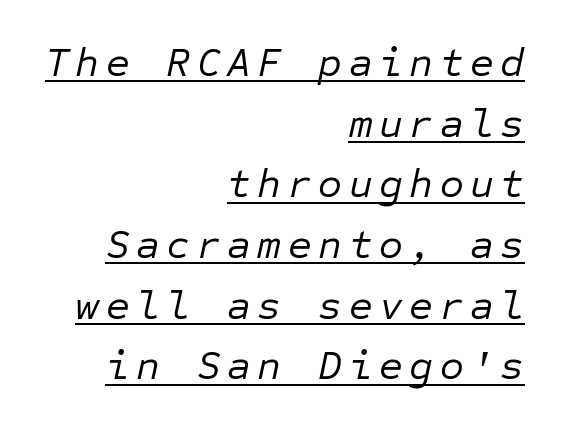
Q: Is the text bold? A: No.
Q: Is the text italic (slanted)? A: Yes, it leans right by about 12 degrees.
Q: Is the text underlined? A: Yes.
Q: How is the paragraph aligned? A: Right-aligned.
Q: Is the spacing between lines tight, normal or loose? A: Normal.
Q: Width (condensed, normal, or wide)? A: Normal.
Q: Stroke contrast? A: Low.
Q: x-height? A: Medium.
Q: Monospaced? A: Yes.
